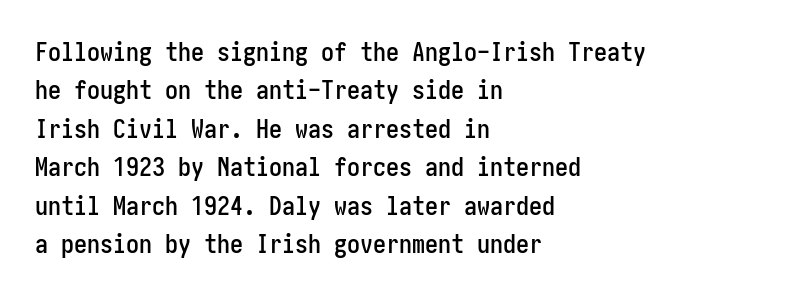
These lines keep a tight, regular rhythm from letter to letter. A student would call this left alignment; a typographer would say flush left, rag right. Descenders are the only things crossing below the line. Evenly set lines give the paragraph a standard silhouette. Ordinary non-slanted type is in use.
